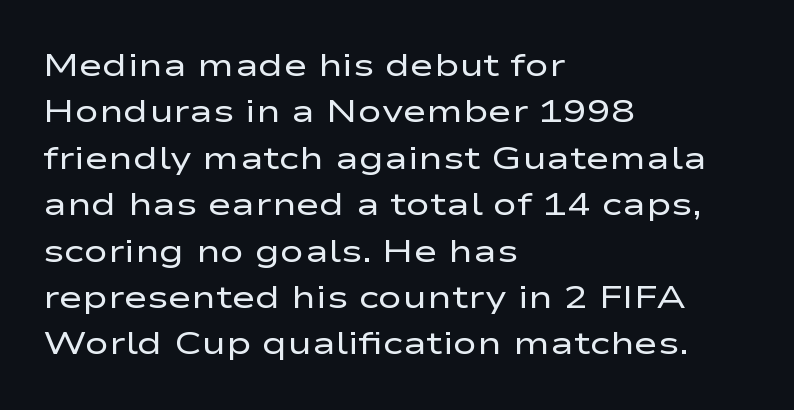
The image shows 32 px regular-weight, wide sans-serif type, upright; set left-aligned, normal line spacing (1.45x), normal letter spacing, not underlined; low stroke contrast and a medium x-height.
